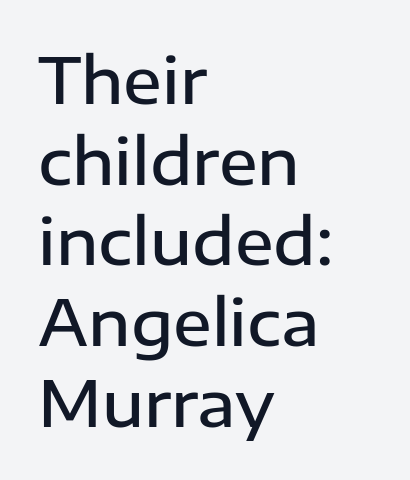
Q: Is the text bold? A: Semi-bold.
Q: Is the text italic (slanted)? A: No, it is upright.
Q: Is the typeface a serif or a sans-serif typeface? A: Sans-serif.
Q: Is the text underlined? A: No.
Q: How is the paragraph aligned? A: Left-aligned.
Q: Is the spacing between letters normal or unusually wide? A: Normal.
Q: Is the spacing between lines tight, normal or loose? A: Normal.
Q: Width (condensed, normal, or wide)? A: Normal.
Q: Stroke contrast? A: Low.
Q: x-height? A: Medium.
Q: Monospaced? A: No.
